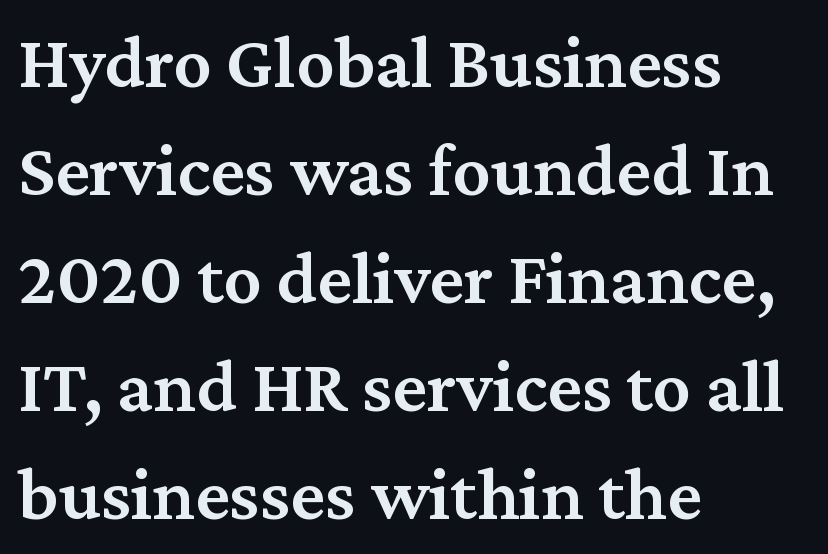
The image shows 76 px semibold serif type, upright; set left-aligned, normal line spacing (1.42x), normal letter spacing, not underlined; medium stroke contrast and a medium x-height.
